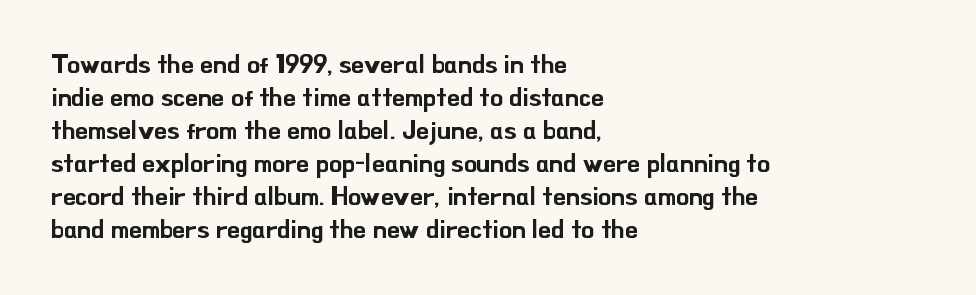
The image shows 26 px text type, upright; set left-aligned, normal line spacing (1.27x), normal letter spacing, not underlined.
